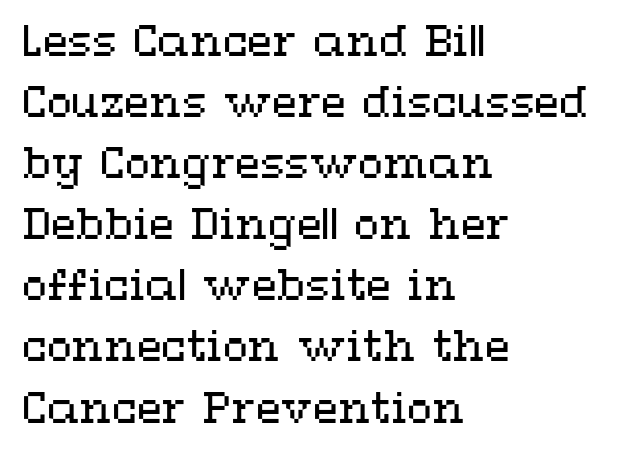
The image shows 41 px regular-weight, wide type, upright; set left-aligned, normal line spacing (1.49x), normal letter spacing, not underlined; medium stroke contrast and a medium x-height.
